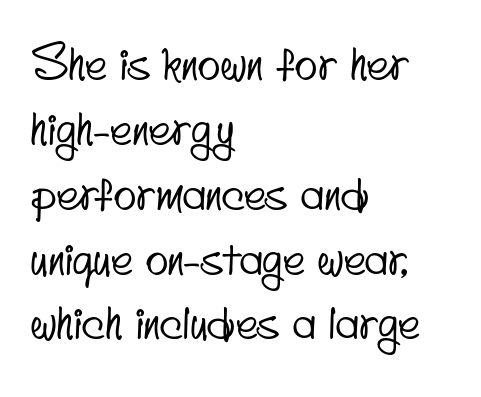
Short and long lines alike share a common starting point at left. Proportional: the letters do not fall into vertical columns. This rendering leaves character spacing at its baseline value. Successive baselines arrive at the customary interval. The face used here is a sans, in the tradition of grotesques and geometrics. Type without underlining.
